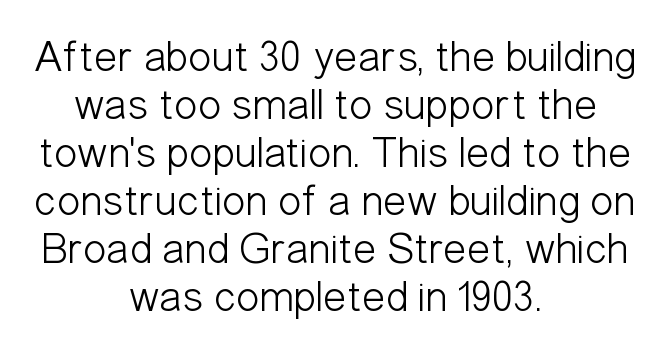
{"serif": "no", "italic": "no", "bold": "no", "weight": "light", "width": "condensed", "stroke_contrast": "low", "x_height": "medium", "monospaced": "no", "underline": "no", "align": "center", "line_spacing": "tight", "line_spacing_ratio": 1.09, "letter_spacing": "normal", "letter_spacing_em": 0.0, "glyph_px": 44}
